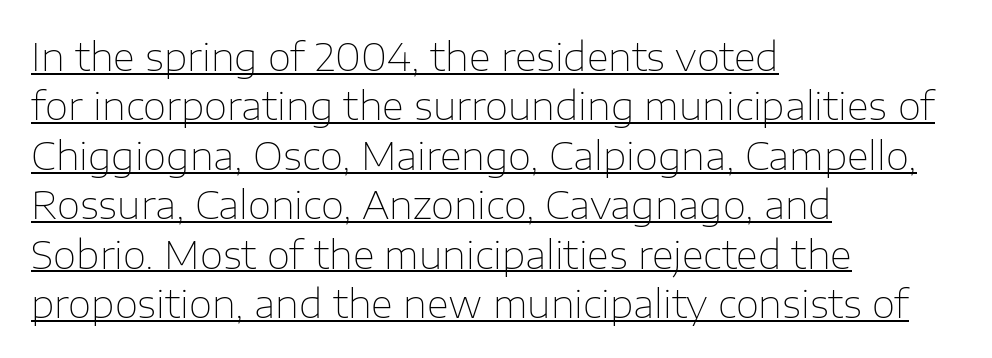
Q: Is the text bold? A: No.
Q: Is the text italic (slanted)? A: No, it is upright.
Q: Is the typeface a serif or a sans-serif typeface? A: Sans-serif.
Q: Is the text underlined? A: Yes.
Q: How is the paragraph aligned? A: Left-aligned.
Q: Is the spacing between letters normal or unusually wide? A: Normal.
Q: Is the spacing between lines tight, normal or loose? A: Normal.
Q: Width (condensed, normal, or wide)? A: Normal.
Q: Stroke contrast? A: Low.
Q: x-height? A: Medium.
Q: Monospaced? A: No.
